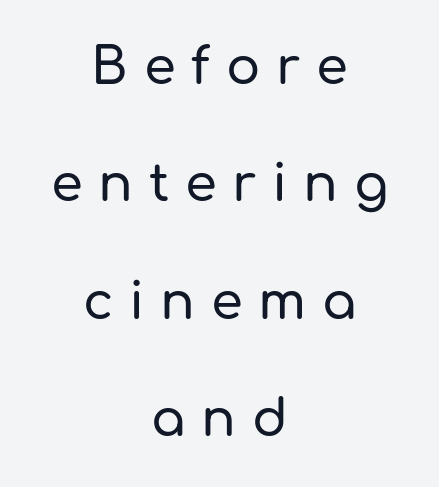
These lines stack symmetrically, like a column narrowing and widening about its center. Each letter's strokes conclude bluntly, with no projecting serifs. You could not count columns in this text — the font is proportionally spaced. Baseline-to-baseline distance is far greater than the letter height.
